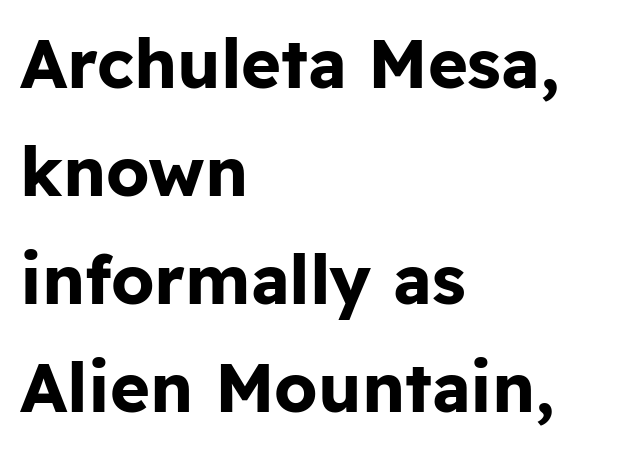
Whoever set this chose a conventional vertical rhythm. The rag falls on the right side of this text block. Is there any slant? The stems are plumb. Here the glyphs are tracked normally, forming tight word shapes. Is the type bold? Yes — the strokes are clearly thick and heavy. Bare-footed words on every line.
